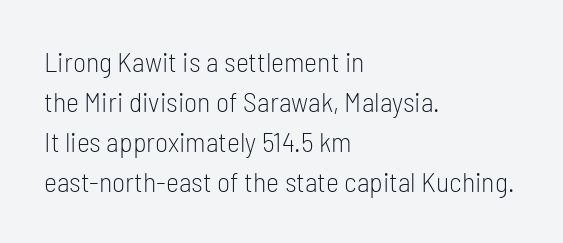
The image shows 28 px light, condensed sans-serif type, upright; set left-aligned, normal line spacing (1.43x), normal letter spacing, not underlined; low stroke contrast and a medium x-height.
